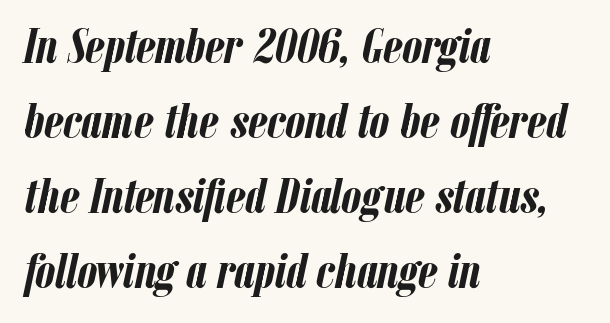
{"italic": "yes", "lean": "right", "slant_degrees": 12, "bold": "yes", "weight": "semibold", "width": "condensed", "stroke_contrast": "low", "x_height": "medium", "monospaced": "no", "underline": "no", "align": "left", "line_spacing": "normal", "line_spacing_ratio": 1.5, "letter_spacing": "normal", "letter_spacing_em": 0.0, "glyph_px": 50}
